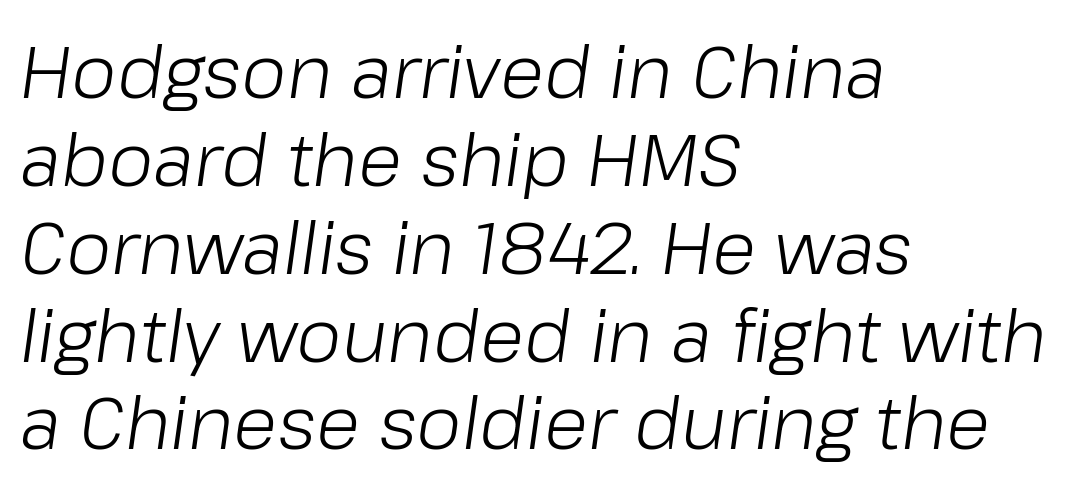
{"italic": "yes", "lean": "right", "slant_degrees": 8, "bold": "no", "weight": "light", "width": "normal", "stroke_contrast": "low", "x_height": "medium", "monospaced": "no", "underline": "no", "align": "left", "line_spacing_ratio": 1.22, "letter_spacing": "normal", "letter_spacing_em": 0.0, "glyph_px": 72}
